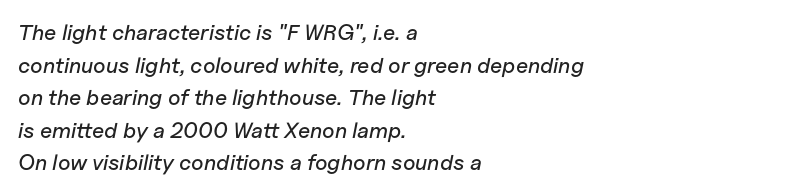
Q: Is the text italic (slanted)? A: Yes, it leans right by about 11 degrees.
Q: Is the text underlined? A: No.
Q: How is the paragraph aligned? A: Left-aligned.
Q: Is the spacing between letters normal or unusually wide? A: Normal.
Q: Is the spacing between lines tight, normal or loose? A: Normal.
